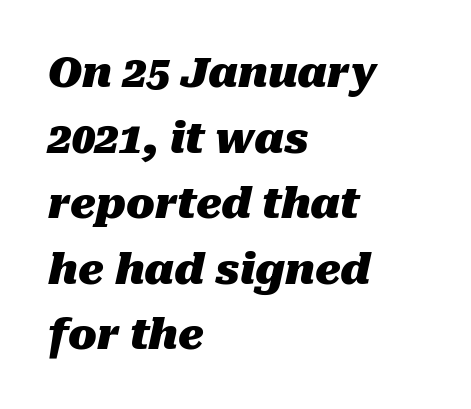
Q: Is the text bold? A: Yes.
Q: Is the text italic (slanted)? A: Yes, it leans right by about 10 degrees.
Q: Is the text underlined? A: No.
Q: How is the paragraph aligned? A: Left-aligned.
Q: Is the spacing between letters normal or unusually wide? A: Normal.
Q: Is the spacing between lines tight, normal or loose? A: Normal.
Q: Width (condensed, normal, or wide)? A: Normal.
Q: Stroke contrast? A: Medium.
Q: x-height? A: Medium.
Q: Monospaced? A: No.
